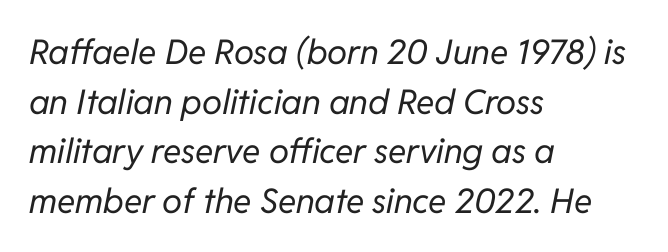
The image shows 34 px regular-weight type, italic (leaning right); set left-aligned, normal line spacing (1.46x), normal letter spacing, not underlined; low stroke contrast and a medium x-height.
